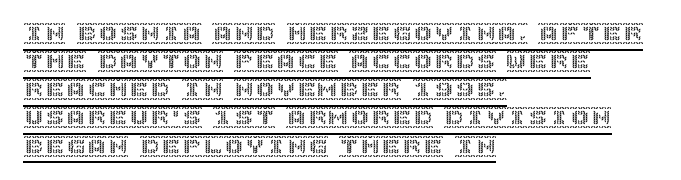
Q: Is the text italic (slanted)? A: No, it is upright.
Q: Is the text underlined? A: Yes.
Q: How is the paragraph aligned? A: Left-aligned.
Q: Is the spacing between letters normal or unusually wide? A: Normal.
Q: Is the spacing between lines tight, normal or loose? A: Normal.
